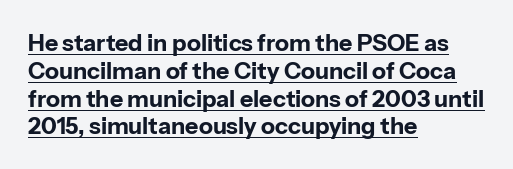
{"italic": "no", "bold": "yes", "underline": "yes", "align": "left", "line_spacing_ratio": 1.21, "letter_spacing": "normal", "letter_spacing_em": 0.0, "glyph_px": 23}
